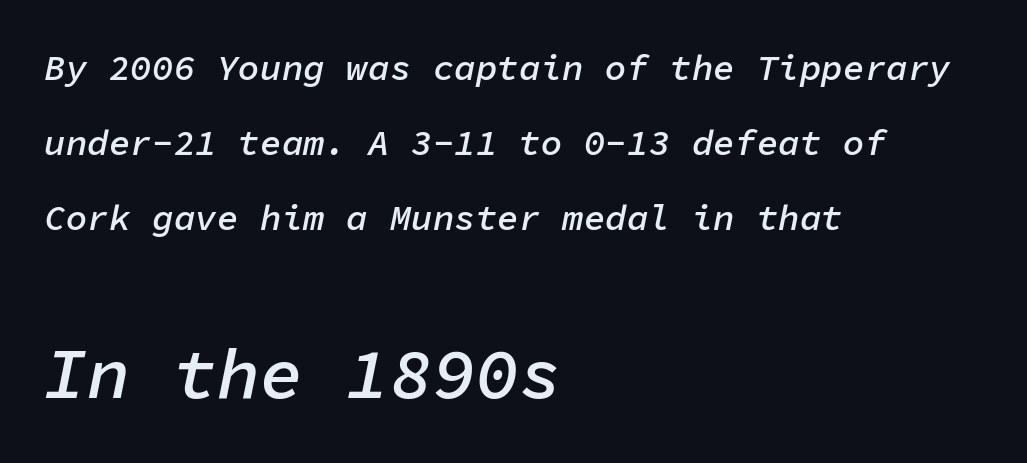
Q: Is the text bold? A: Semi-bold.
Q: Is the text italic (slanted)? A: Yes, it leans right by about 11 degrees.
Q: Is the text underlined? A: No.
Q: How is the paragraph aligned? A: Left-aligned.
Q: Is the spacing between letters normal or unusually wide? A: Normal.
Q: Is the spacing between lines tight, normal or loose? A: Loose.
Q: Which block of text is set in a larger size, the first (top) or the second (bottom)? A: The second (bottom) one.
Q: Width (condensed, normal, or wide)? A: Normal.
Q: Stroke contrast? A: Low.
Q: x-height? A: Medium.
Q: Monospaced? A: Yes.
